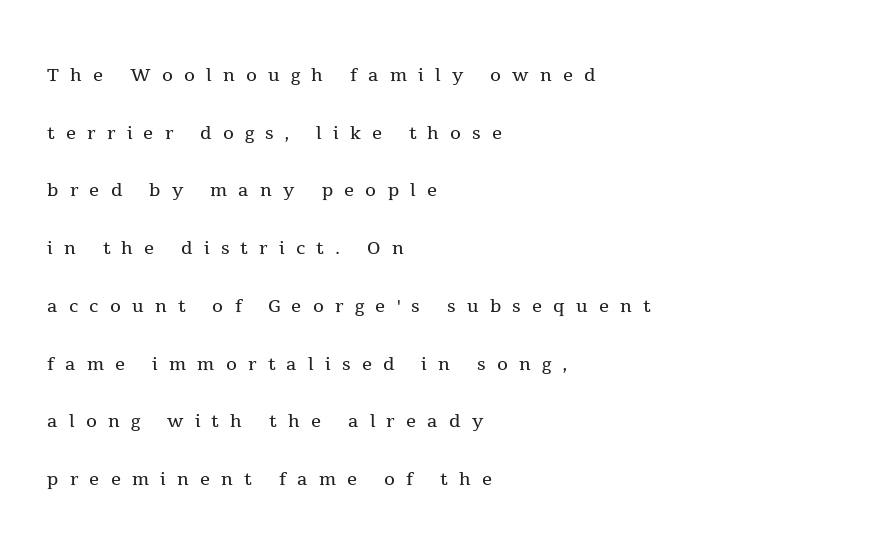
{"italic": "no", "bold": "no", "underline": "no", "align": "left", "line_spacing": "loose", "line_spacing_ratio": 2.31, "letter_spacing": "wide", "letter_spacing_em": 0.45, "glyph_px": 25}
